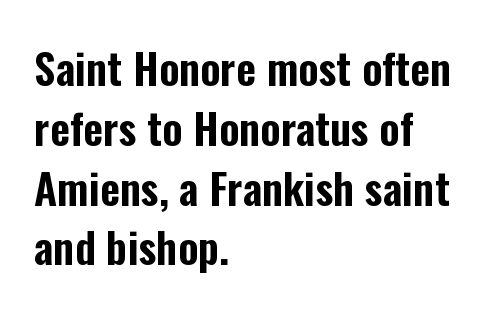
The image shows 43 px condensed sans-serif type, upright; set left-aligned, normal line spacing (1.39x), normal letter spacing, not underlined; low stroke contrast and a medium x-height.
